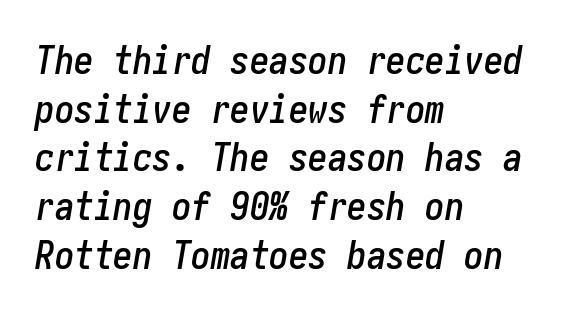
This block has exactly the height ordinary leading produces. The specimen reads as italic at a glance. This rendering features lettering with no underline. Line starts are locked; line ends wander. A typesetter would call this zero additional tracking.
